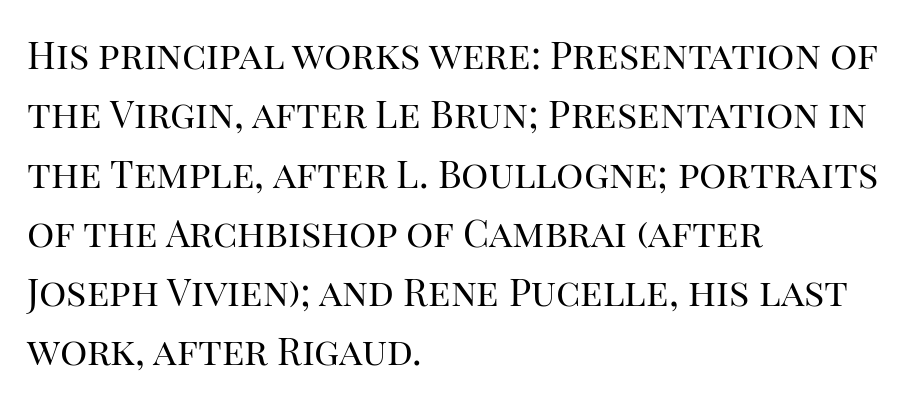
These lines are rendered in a variable-pitch font. The rendering keeps characters at their native spacing. Ascenders rise straight up at ninety degrees. This sample uses a serif face.
